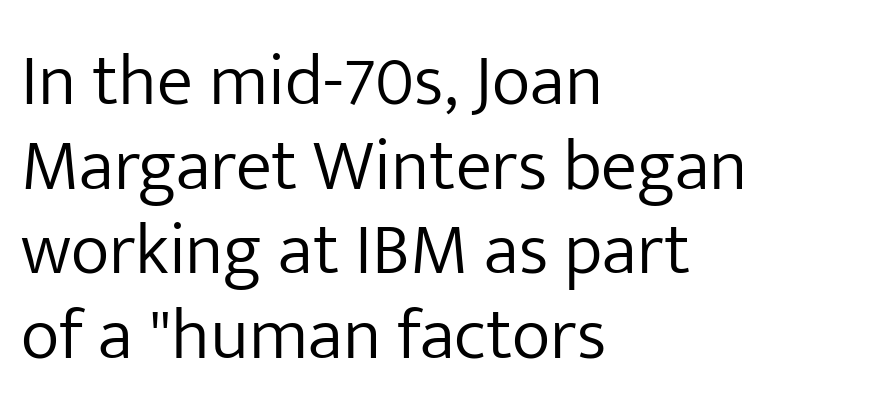
The image shows 73 px light sans-serif type, upright; set left-aligned, line spacing 1.16x, normal letter spacing, not underlined; low stroke contrast and a medium x-height.
